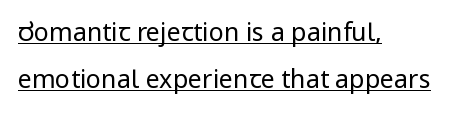
{"italic": "no", "bold": "no", "underline": "yes", "align": "left", "line_spacing_ratio": 1.89, "letter_spacing": "normal", "letter_spacing_em": 0.0, "glyph_px": 25}
